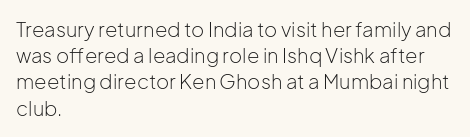
The image shows 20 px text type, upright; set left-aligned, normal line spacing (1.31x), normal letter spacing, not underlined.
